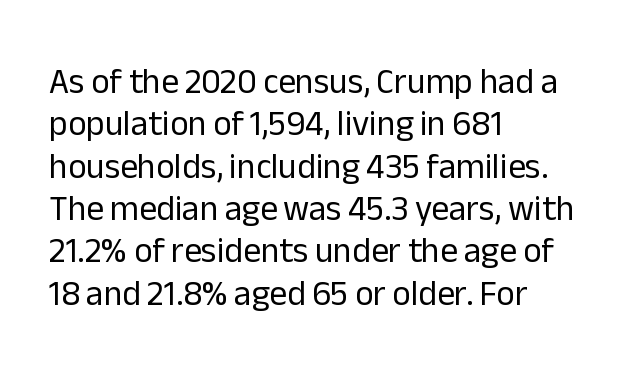
This sample uses plain, unmodified letter spacing. The passage is arranged the way most books set body copy — flush left. Weight: in the light-to-regular range. A typesetter would call this proportional, since set widths differ per character. Vertical strokes here are truly vertical. Nothing sits at the stroke ends, so this counts as sans-serif.
